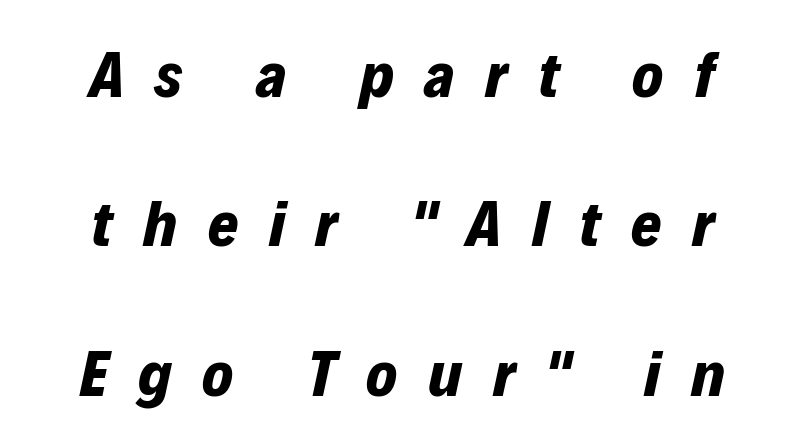
Q: Is the text bold? A: Yes.
Q: Is the text italic (slanted)? A: Yes, it leans right by about 12 degrees.
Q: Is the text underlined? A: No.
Q: How is the paragraph aligned? A: Centered.
Q: Is the spacing between letters normal or unusually wide? A: Unusually wide.
Q: Is the spacing between lines tight, normal or loose? A: Loose.
Q: Width (condensed, normal, or wide)? A: Normal.
Q: Stroke contrast? A: Low.
Q: x-height? A: Medium.
Q: Monospaced? A: No.
